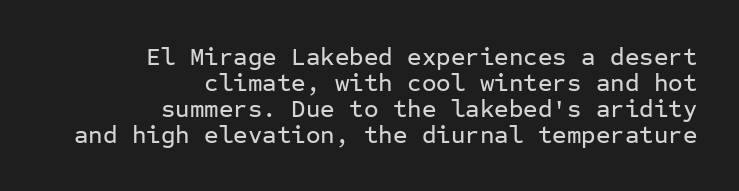
{"italic": "no", "underline": "no", "align": "right", "line_spacing": "tight", "line_spacing_ratio": 1.04, "letter_spacing": "normal", "letter_spacing_em": 0.0, "glyph_px": 25}
